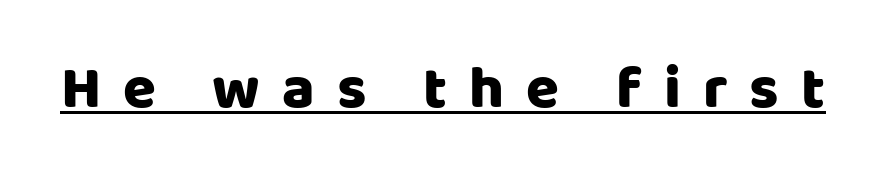
In terms of posture, this sample is upright. Are there feet on the stems? There aren't — it's a sans. The letters advance in unequal steps, a hallmark of proportional type. Tracking value appears strongly positive — letters spread wide.
